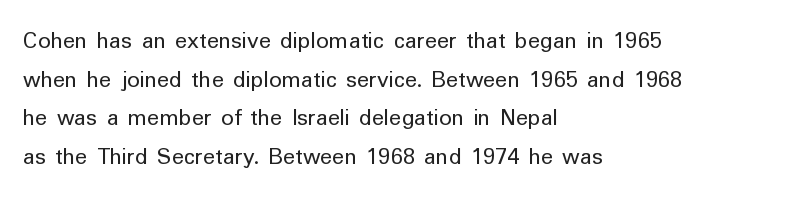
The image shows 25 px text type, upright; set left-aligned, normal line spacing (1.55x), normal letter spacing, not underlined.
